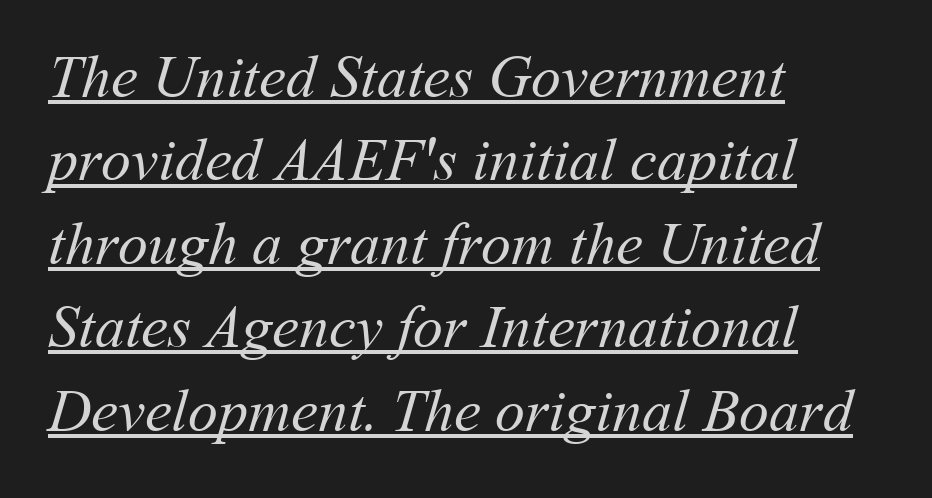
{"bold": "no", "weight": "regular", "width": "normal", "stroke_contrast": "medium", "x_height": "medium", "monospaced": "no", "underline": "yes", "align": "left", "line_spacing": "normal", "line_spacing_ratio": 1.39, "letter_spacing": "normal", "letter_spacing_em": 0.0, "glyph_px": 60}
